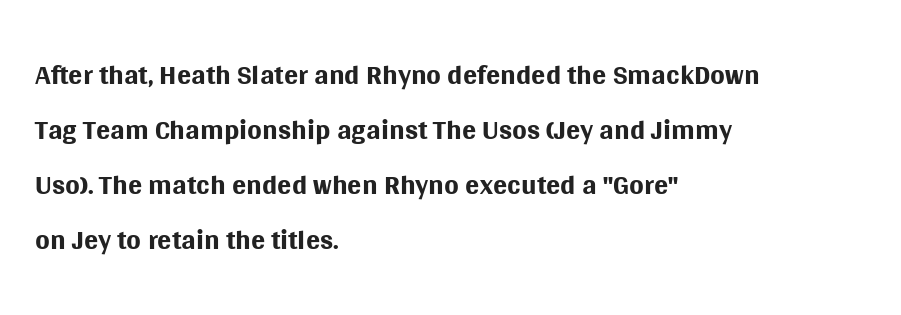
{"serif": "no", "italic": "no", "bold": "no", "weight": "regular", "width": "normal", "stroke_contrast": "medium", "x_height": "large", "monospaced": "no", "underline": "no", "align": "left", "line_spacing": "normal", "line_spacing_ratio": 1.31, "letter_spacing": "normal", "letter_spacing_em": 0.0, "glyph_px": 42}
